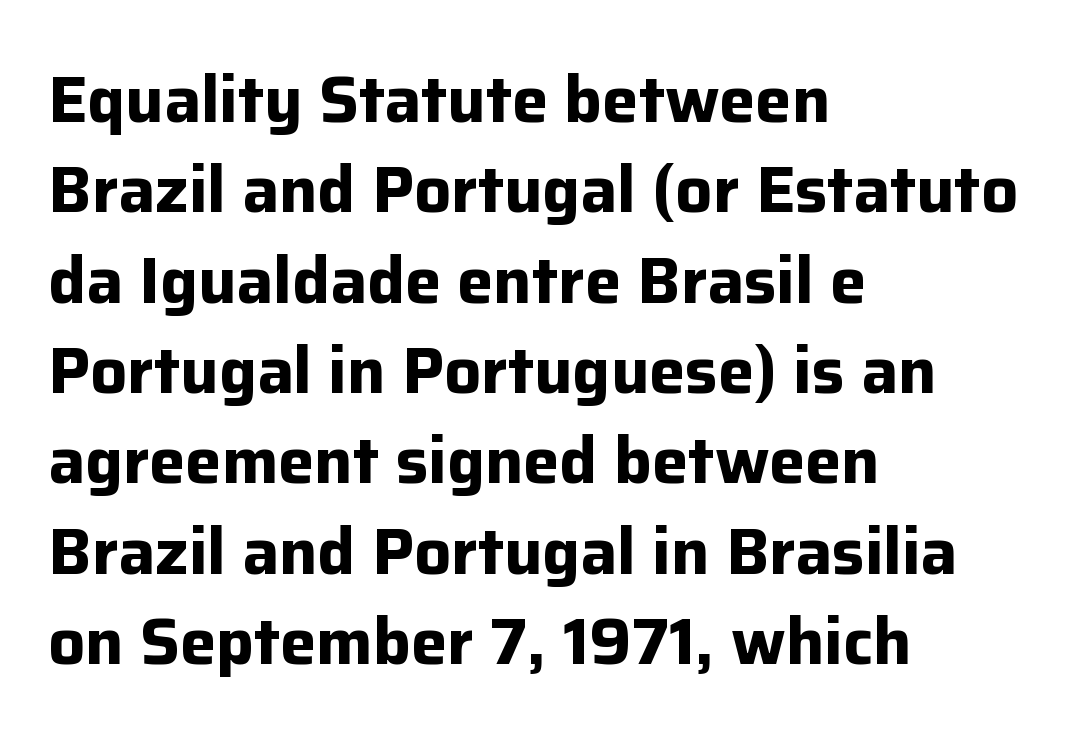
Typesetter's note: full bold, strokes at maximum text heaviness. The typeface chosen for these lines omits serifs. Descender tails drop into unmarked territory. Characters follow at the spacing the type designer built in.
